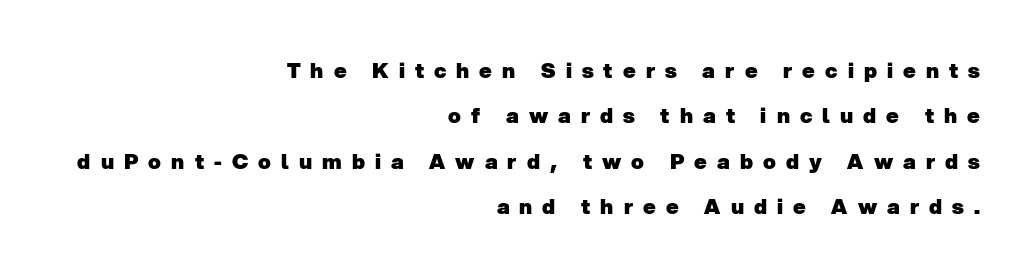
Whoever set this chose breathing room over compactness in the vertical rhythm. The glyphs are unaccompanied by any horizontal stroke below them. These words are printed bold, with thick strokes throughout. The paragraph shown leans on its right margin. The tracking reads as deliberately expanded to a designer's eye.
